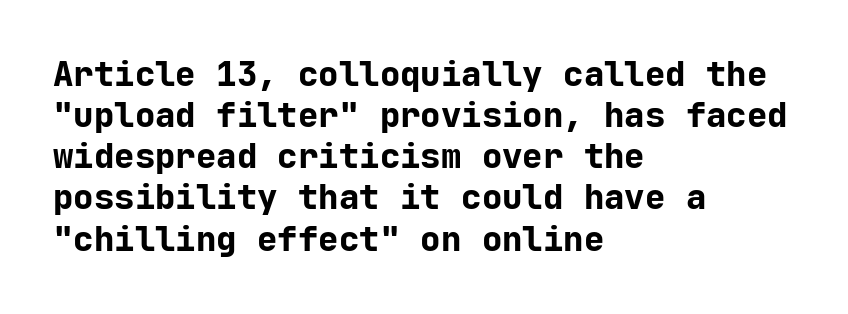
Q: Is the text bold? A: Yes.
Q: Is the text italic (slanted)? A: No, it is upright.
Q: Is the typeface a serif or a sans-serif typeface? A: Sans-serif.
Q: Is the text underlined? A: No.
Q: How is the paragraph aligned? A: Left-aligned.
Q: Is the spacing between letters normal or unusually wide? A: Normal.
Q: Width (condensed, normal, or wide)? A: Normal.
Q: Stroke contrast? A: Low.
Q: x-height? A: Medium.
Q: Monospaced? A: Yes.
